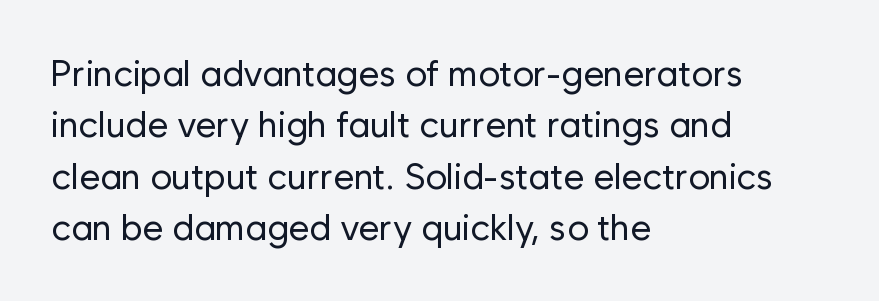
{"serif": "no", "italic": "no", "bold": "no", "weight": "regular", "width": "normal", "stroke_contrast": "low", "x_height": "medium", "monospaced": "no", "underline": "no", "align": "left", "line_spacing": "normal", "line_spacing_ratio": 1.43, "letter_spacing": "normal", "letter_spacing_em": 0.0, "glyph_px": 36}
